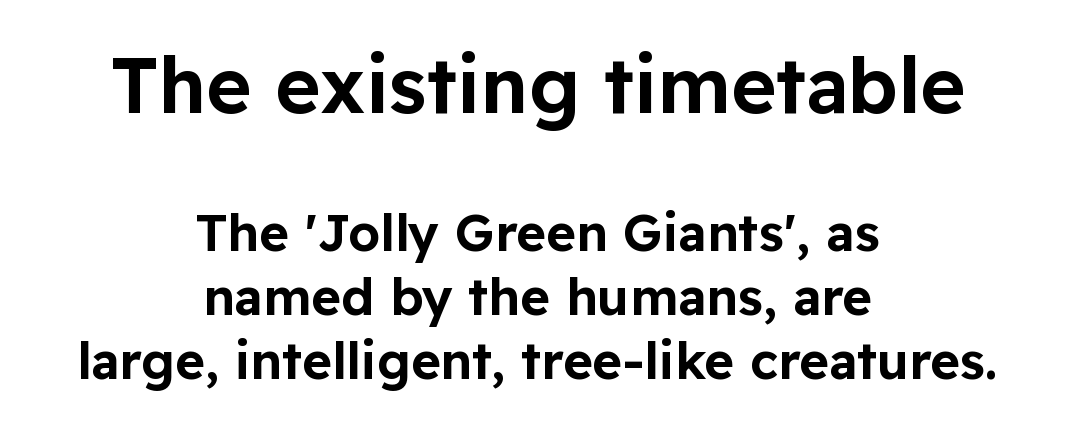
Q: Is the text italic (slanted)? A: No, it is upright.
Q: Is the typeface a serif or a sans-serif typeface? A: Sans-serif.
Q: Is the text underlined? A: No.
Q: How is the paragraph aligned? A: Centered.
Q: Is the spacing between letters normal or unusually wide? A: Normal.
Q: Is the spacing between lines tight, normal or loose? A: Normal.
Q: Which block of text is set in a larger size, the first (top) or the second (bottom)? A: The first (top) one.
Q: Width (condensed, normal, or wide)? A: Normal.
Q: Stroke contrast? A: Low.
Q: x-height? A: Medium.
Q: Monospaced? A: No.
